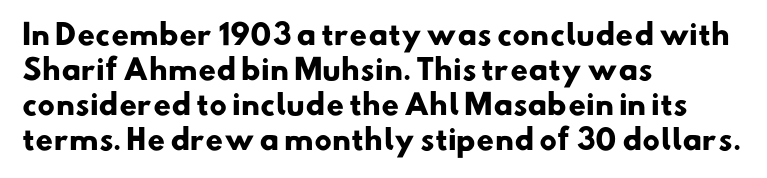
Q: Is the text bold? A: Yes.
Q: Is the typeface a serif or a sans-serif typeface? A: Sans-serif.
Q: Is the text underlined? A: No.
Q: How is the paragraph aligned? A: Left-aligned.
Q: Is the spacing between letters normal or unusually wide? A: Normal.
Q: Is the spacing between lines tight, normal or loose? A: Normal.
Q: Width (condensed, normal, or wide)? A: Normal.
Q: Stroke contrast? A: Low.
Q: x-height? A: Small.
Q: Monospaced? A: No.
